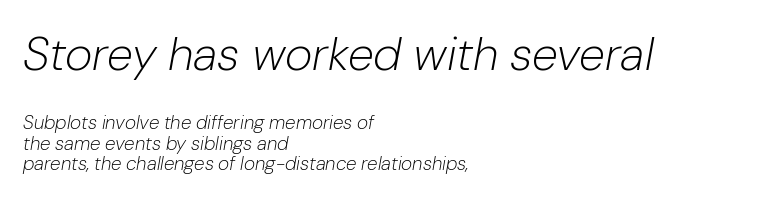
The image shows 47 px light type, italic (leaning right); set left-aligned, tight line spacing (1.06x), normal letter spacing, not underlined; the first (top) block is 2.47x larger; low stroke contrast and a medium x-height.
